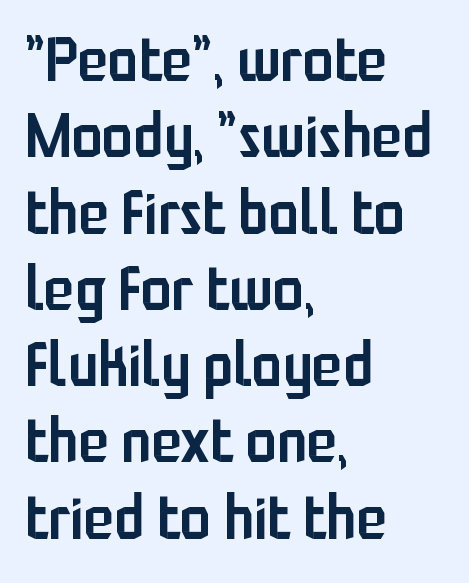
Is this a fixed-width face? No — the glyphs have proportional, varying widths. Grotesque or geometric, the face here clearly has no serifs. The compositor pushed each line to the left boundary. Standard letterfit; no display-style spreading of the glyphs. Slightly chunky letters — semibold, I'd say, not full bold.
